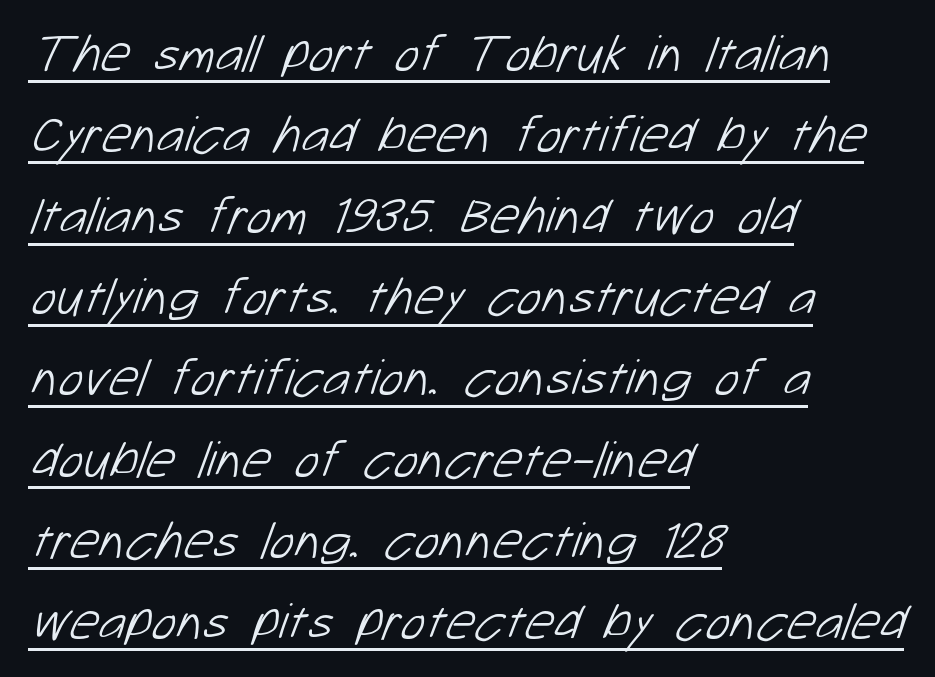
{"serif": "no", "bold": "no", "weight": "light", "width": "normal", "stroke_contrast": "low", "x_height": "medium", "monospaced": "no", "underline": "yes", "align": "left", "line_spacing": "normal", "line_spacing_ratio": 1.56, "letter_spacing": "normal", "letter_spacing_em": 0.0, "glyph_px": 52}
